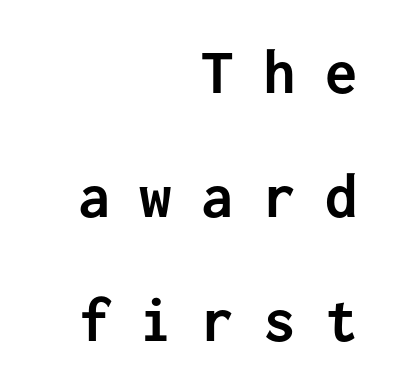
{"serif": "no", "italic": "no", "bold": "yes", "weight": "semibold", "width": "normal", "stroke_contrast": "low", "x_height": "medium", "monospaced": "yes", "underline": "no", "align": "right", "line_spacing": "loose", "line_spacing_ratio": 1.91, "letter_spacing": "wide", "letter_spacing_em": 0.45, "glyph_px": 65}
